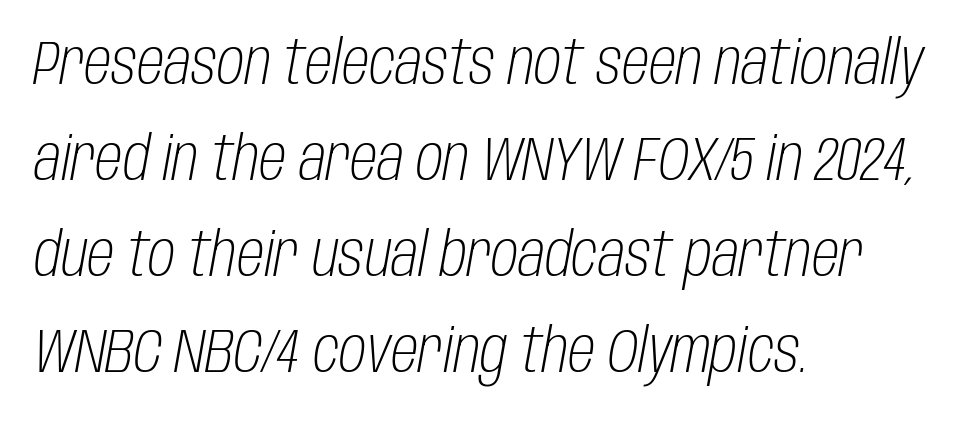
A classic flush-left, rag-right setting is used for this passage. Only glyphs here, with clear space below each row. Do the characters align in a grid? No, the font is proportional. This sample uses plain, unmodified letter spacing. Vertically, the passage feels balanced, rows spaced as you'd expect.
